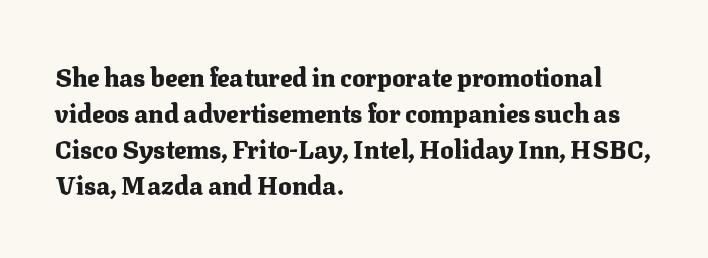
Q: Is the text bold? A: Yes.
Q: Is the text italic (slanted)? A: No, it is upright.
Q: Is the text underlined? A: No.
Q: How is the paragraph aligned? A: Left-aligned.
Q: Is the spacing between letters normal or unusually wide? A: Normal.
Q: Is the spacing between lines tight, normal or loose? A: Normal.
